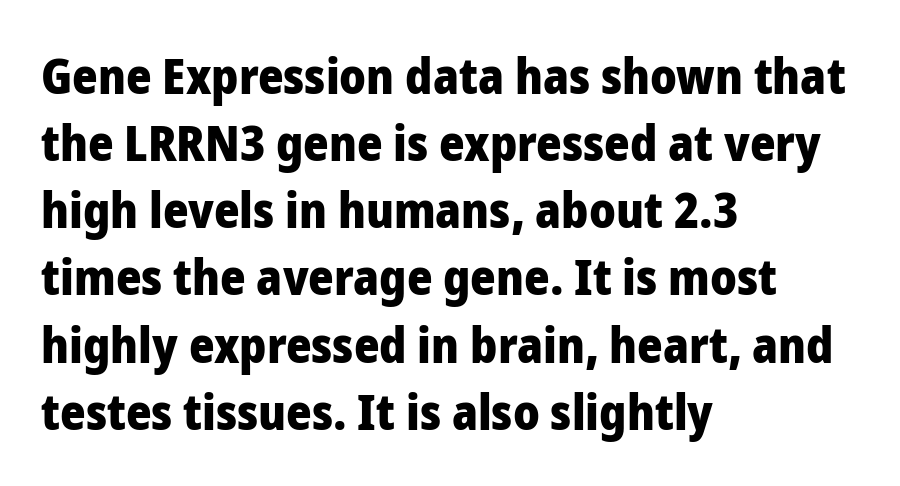
The paragraph shown leans on its left margin. Quick note: underline off. Plenty of ink on the page — the face is bold. The passage shown has conventional tracking throughout. Line spacing here is normal. Proportional: the letters do not fall into vertical columns.
